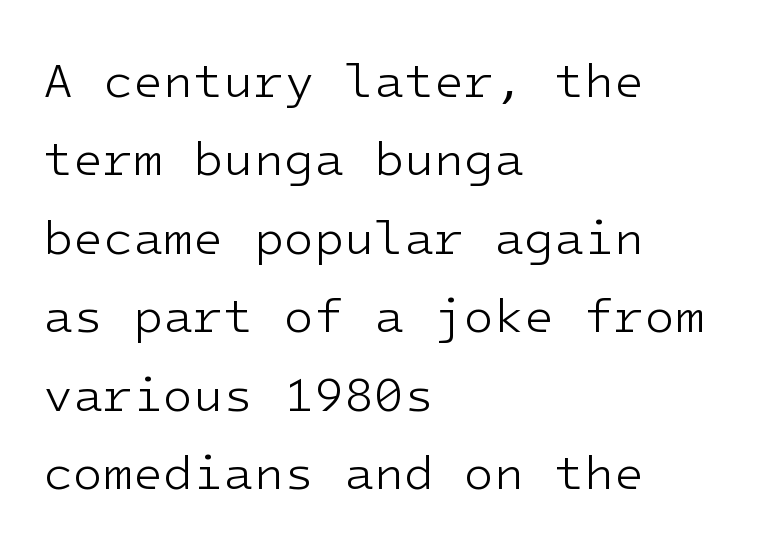
Q: Is the text bold? A: No.
Q: Is the text italic (slanted)? A: No, it is upright.
Q: Is the typeface a serif or a sans-serif typeface? A: Sans-serif.
Q: Is the text underlined? A: No.
Q: How is the paragraph aligned? A: Left-aligned.
Q: Is the spacing between letters normal or unusually wide? A: Normal.
Q: Is the spacing between lines tight, normal or loose? A: Normal.
Q: Width (condensed, normal, or wide)? A: Normal.
Q: Stroke contrast? A: Low.
Q: x-height? A: Medium.
